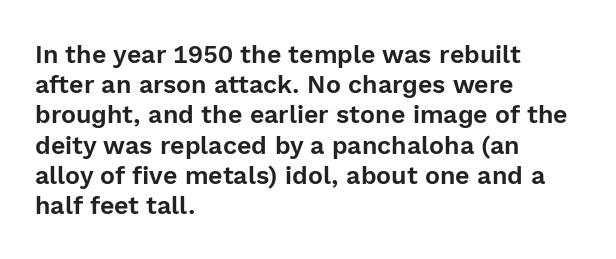
Standard letterfit; no display-style spreading of the glyphs. A typesetter would mark this as roman, not italic. Does the copy run flush right? No — it runs flush left. Words float on clear page, feet unadorned.
